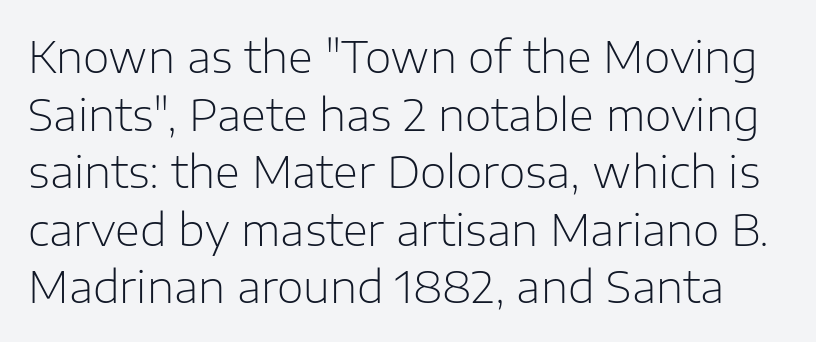
{"serif": "no", "italic": "no", "bold": "no", "weight": "light", "width": "normal", "stroke_contrast": "low", "x_height": "medium", "monospaced": "no", "underline": "no", "line_spacing": "normal", "line_spacing_ratio": 1.34, "letter_spacing": "normal", "letter_spacing_em": 0.0, "glyph_px": 43}
